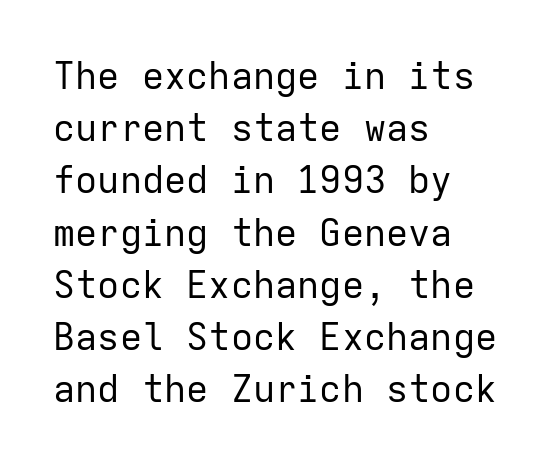
The image shows 37 px regular-weight sans-serif type, upright, monospaced; set left-aligned, normal line spacing (1.41x), normal letter spacing, not underlined; low stroke contrast and a medium x-height.
